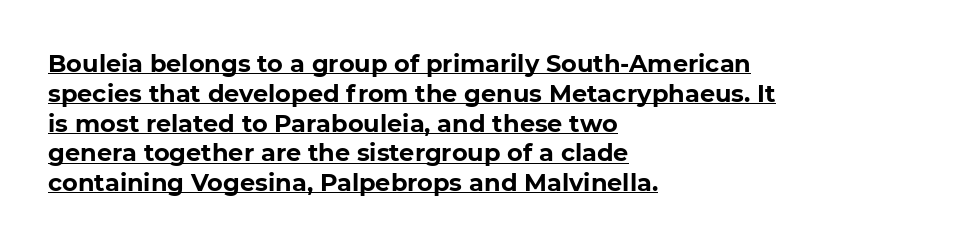
Q: Is the text bold? A: Yes.
Q: Is the text underlined? A: Yes.
Q: How is the paragraph aligned? A: Left-aligned.
Q: Is the spacing between letters normal or unusually wide? A: Normal.
